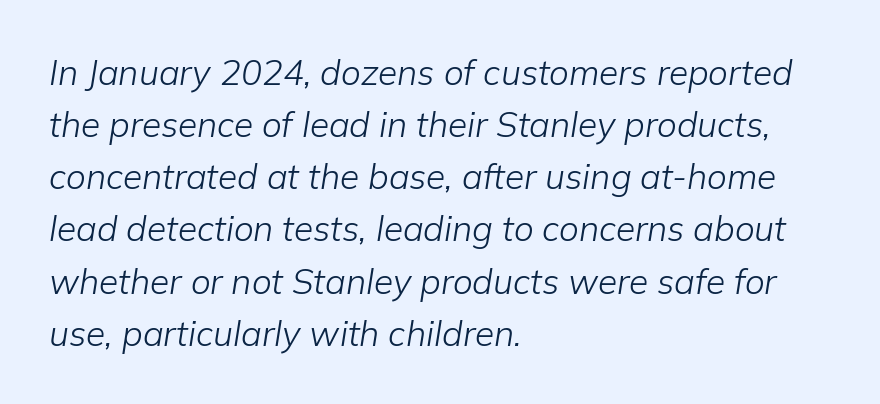
Q: Is the text bold? A: No.
Q: Is the text italic (slanted)? A: Yes, it leans right by about 9 degrees.
Q: Is the text underlined? A: No.
Q: How is the paragraph aligned? A: Left-aligned.
Q: Is the spacing between letters normal or unusually wide? A: Normal.
Q: Is the spacing between lines tight, normal or loose? A: Normal.
Q: Width (condensed, normal, or wide)? A: Normal.
Q: Stroke contrast? A: Low.
Q: x-height? A: Medium.
Q: Monospaced? A: No.
